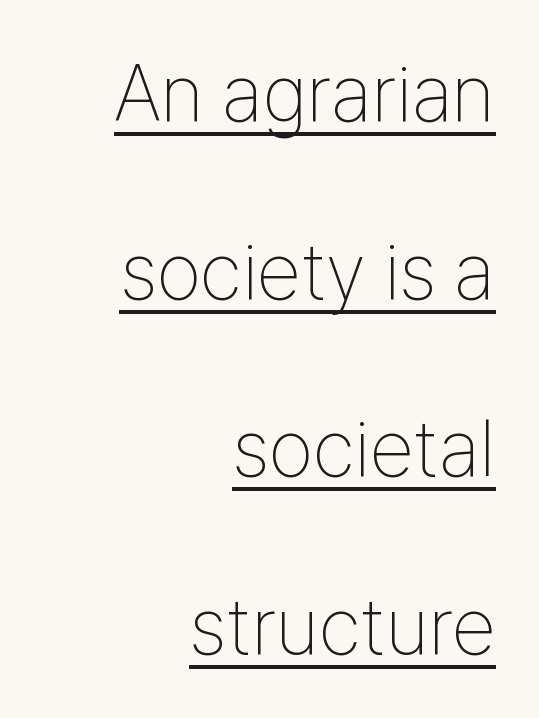
Q: Is the text bold? A: No.
Q: Is the text italic (slanted)? A: No, it is upright.
Q: Is the typeface a serif or a sans-serif typeface? A: Sans-serif.
Q: Is the text underlined? A: Yes.
Q: How is the paragraph aligned? A: Right-aligned.
Q: Is the spacing between letters normal or unusually wide? A: Normal.
Q: Is the spacing between lines tight, normal or loose? A: Loose.
Q: Width (condensed, normal, or wide)? A: Condensed.
Q: Stroke contrast? A: Low.
Q: x-height? A: Medium.
Q: Monospaced? A: No.
